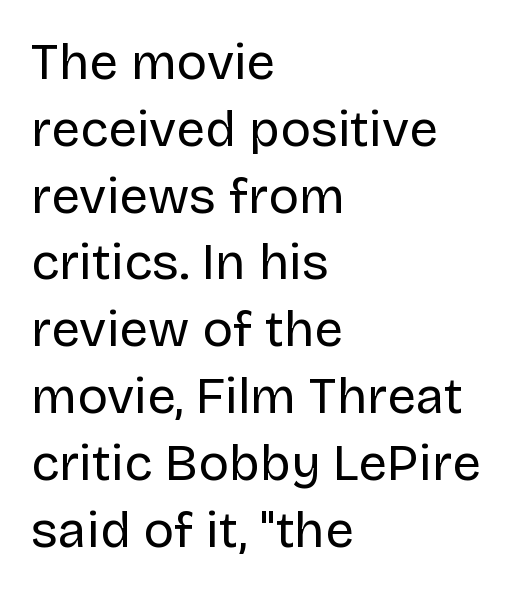
{"serif": "no", "italic": "no", "bold": "no", "weight": "regular", "width": "normal", "stroke_contrast": "low", "x_height": "large", "monospaced": "no", "underline": "no", "align": "left", "line_spacing": "normal", "line_spacing_ratio": 1.31, "letter_spacing": "normal", "letter_spacing_em": 0.0, "glyph_px": 51}
